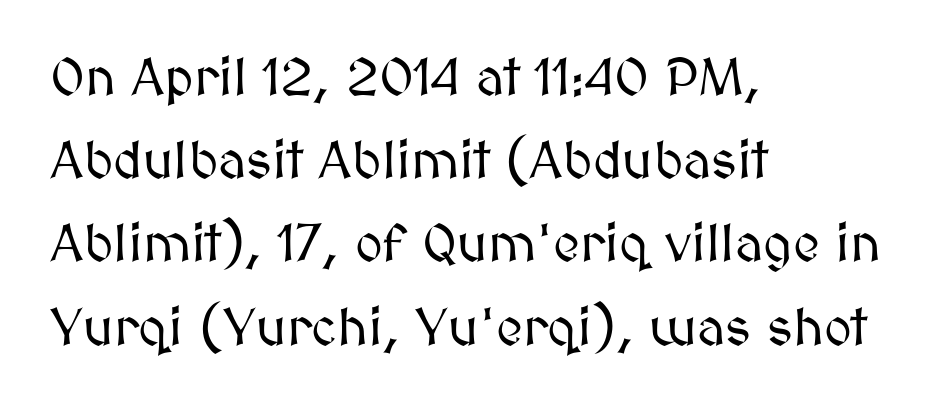
The image shows 53 px text type, upright; set left-aligned, normal line spacing (1.57x), normal letter spacing, not underlined; medium stroke contrast and a medium x-height.
